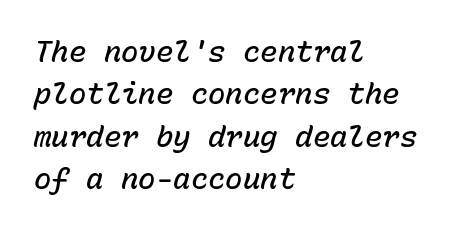
The type is set solid horizontally, with unmodified tracking. One glance says typical: line gaps are just what's usual. Caption: semibold face, moderately heavy strokes. When letters slant like this, we call the style italic. This sample has the even, mechanical cadence of fixed-width lettering. Leftover space on each line is placed entirely after the last word.
